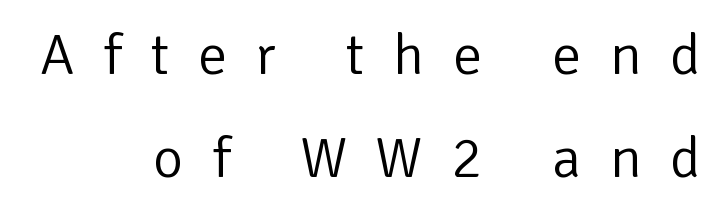
{"serif": "no", "italic": "no", "bold": "no", "weight": "light", "width": "normal", "stroke_contrast": "low", "x_height": "medium", "monospaced": "no", "underline": "no", "align": "right", "line_spacing_ratio": 1.77, "letter_spacing": "wide", "letter_spacing_em": 0.49, "glyph_px": 58}
